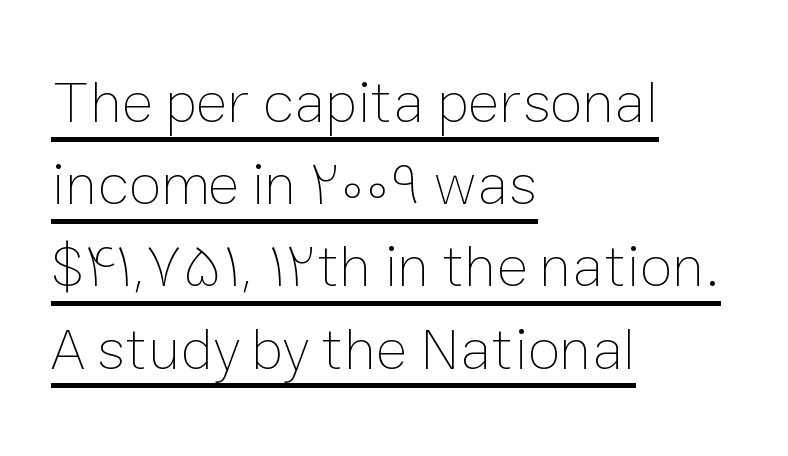
Q: Is the text bold? A: No.
Q: Is the text italic (slanted)? A: No, it is upright.
Q: Is the text underlined? A: Yes.
Q: How is the paragraph aligned? A: Left-aligned.
Q: Is the spacing between letters normal or unusually wide? A: Normal.
Q: Is the spacing between lines tight, normal or loose? A: Normal.
Q: Width (condensed, normal, or wide)? A: Normal.
Q: Stroke contrast? A: Low.
Q: x-height? A: Medium.
Q: Monospaced? A: No.
